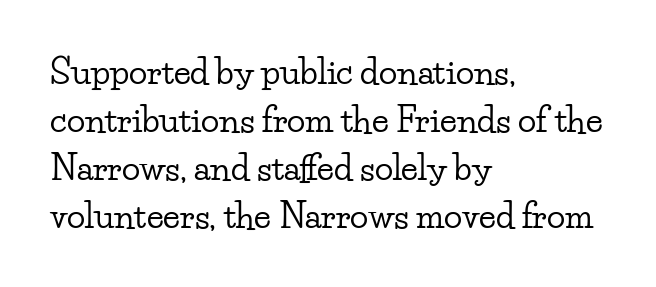
The image shows 34 px wide serif type, upright; set left-aligned, normal line spacing (1.41x), normal letter spacing, not underlined; low stroke contrast and a small x-height.
